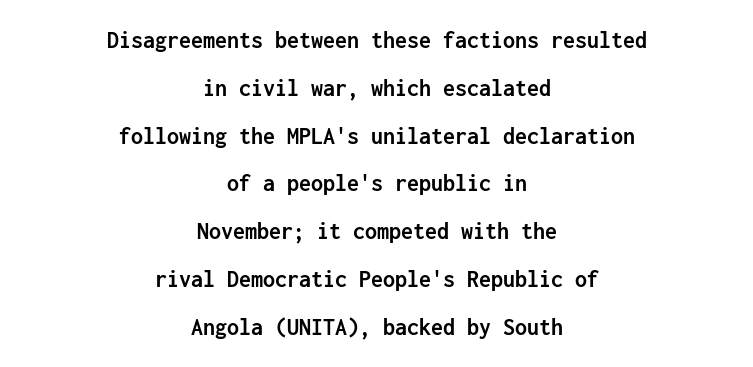
Set as a true bold cut, around the 700 mark. Whoever set this chose breathing room over compactness in the vertical rhythm. Just letters on the line, the space beneath them empty. The setting favours the middle, as headings and verse often do. The tracking reads as untouched default to a designer's eye. Rendered with straight, roman letterforms.
